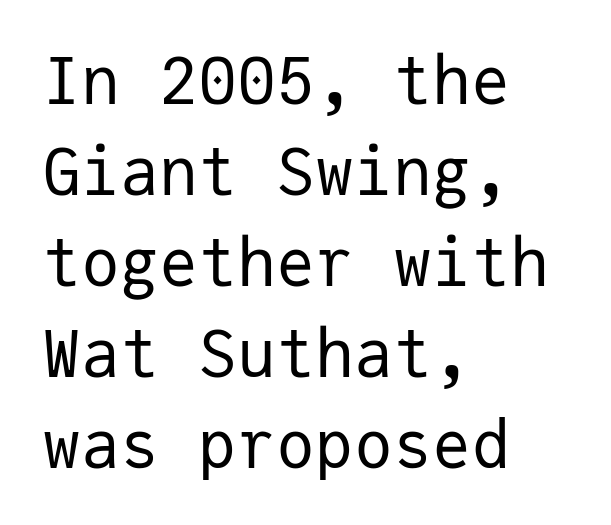
The specimen reads as upright at a glance. The type is set solid horizontally, with unmodified tracking. Underline: absent. The space between consecutive lines is moderate. Is this a fixed-width face? Yes — each glyph sits in an identical cell.
